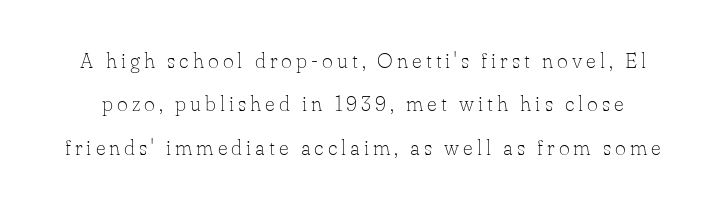
Tall strokes in this sample are plumb rather than angled. Rows of type keep a wide berth in the vertical direction. Check under the words: just untouched page. Weight: not bold — regular or lighter.
